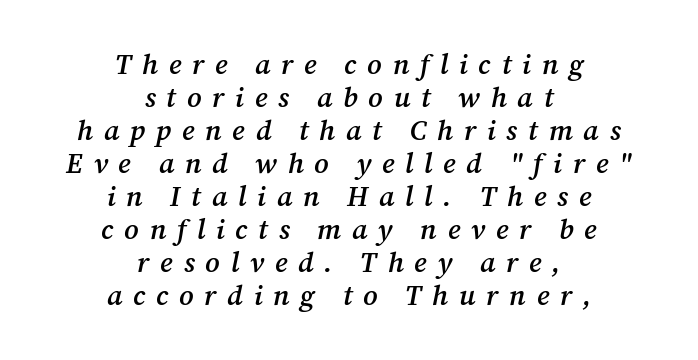
Horizontally, the lines are justified to the midpoint only. Underline: absent. A bit beefed up — I'd call it semibold rather than bold. This sample uses an oblique cut, with every glyph tilted off the vertical. The tracking reads as deliberately expanded to a designer's eye. Regarding serifs, this sample has them.
